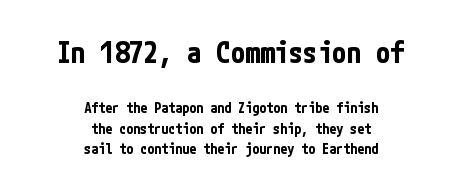
{"serif": "no", "italic": "no", "bold": "yes", "weight": "bold", "width": "condensed", "stroke_contrast": "low", "x_height": "medium", "underline": "no", "align": "center", "line_spacing": "normal", "line_spacing_ratio": 1.45, "letter_spacing": "normal", "letter_spacing_em": 0.0, "larger_block": "first", "size_ratio": 2.07, "glyph_px": 29}
